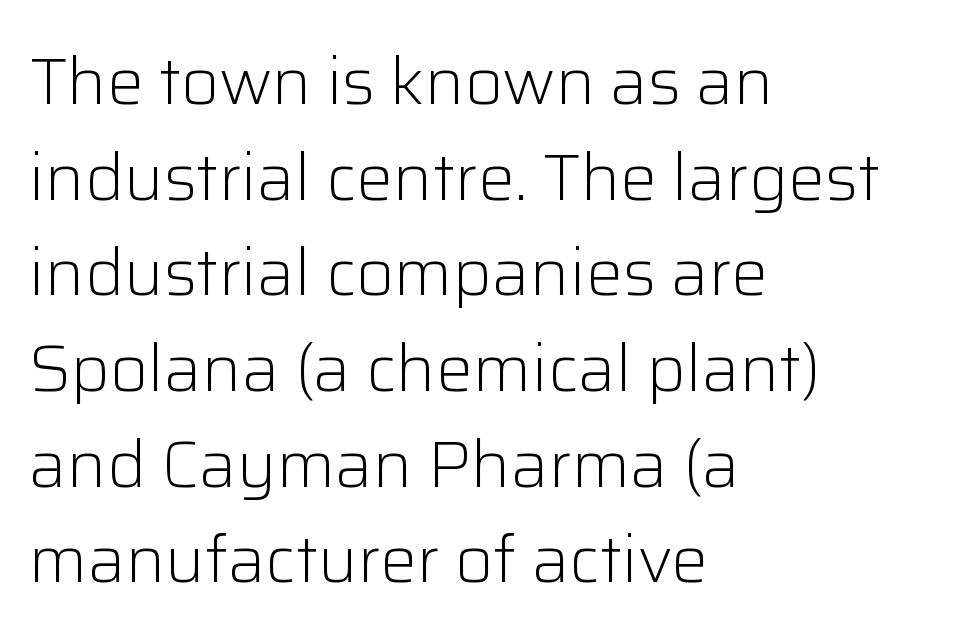
{"serif": "no", "italic": "no", "bold": "no", "weight": "light", "width": "normal", "stroke_contrast": "low", "x_height": "medium", "monospaced": "no", "underline": "no", "align": "left", "line_spacing": "normal", "line_spacing_ratio": 1.45, "letter_spacing": "normal", "letter_spacing_em": 0.0, "glyph_px": 66}
